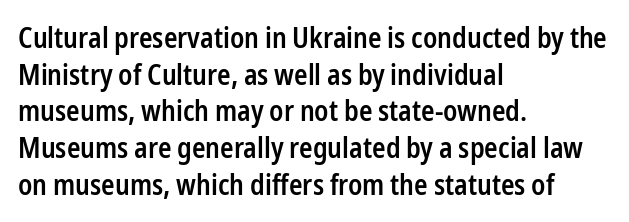
Q: Is the text bold? A: Semi-bold.
Q: Is the text italic (slanted)? A: No, it is upright.
Q: Is the typeface a serif or a sans-serif typeface? A: Sans-serif.
Q: Is the text underlined? A: No.
Q: How is the paragraph aligned? A: Left-aligned.
Q: Is the spacing between letters normal or unusually wide? A: Normal.
Q: Is the spacing between lines tight, normal or loose? A: Normal.
Q: Width (condensed, normal, or wide)? A: Condensed.
Q: Stroke contrast? A: Low.
Q: x-height? A: Medium.
Q: Monospaced? A: No.
